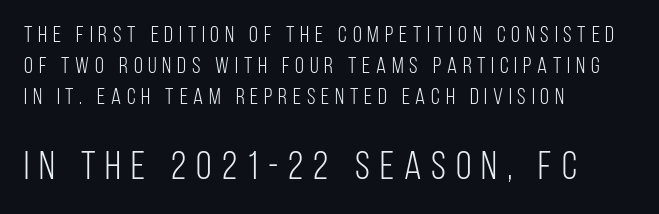
Q: Is the text bold? A: No.
Q: Is the text italic (slanted)? A: No, it is upright.
Q: Is the typeface a serif or a sans-serif typeface? A: Sans-serif.
Q: Is the text underlined? A: No.
Q: How is the paragraph aligned? A: Left-aligned.
Q: Is the spacing between letters normal or unusually wide? A: Unusually wide.
Q: Is the spacing between lines tight, normal or loose? A: Normal.
Q: Which block of text is set in a larger size, the first (top) or the second (bottom)? A: The second (bottom) one.
Q: Width (condensed, normal, or wide)? A: Condensed.
Q: Stroke contrast? A: Low.
Q: x-height? A: Large.
Q: Monospaced? A: No.
